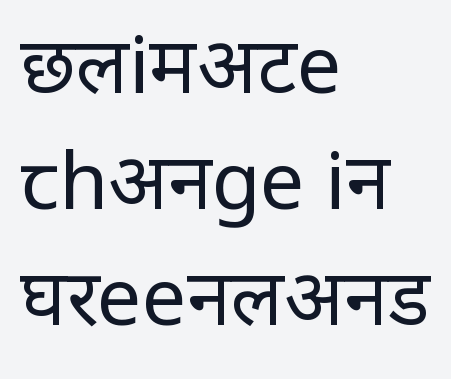
Q: Is the text bold? A: No.
Q: Is the text italic (slanted)? A: No, it is upright.
Q: Is the typeface a serif or a sans-serif typeface? A: Sans-serif.
Q: Is the text underlined? A: No.
Q: How is the paragraph aligned? A: Left-aligned.
Q: Is the spacing between letters normal or unusually wide? A: Normal.
Q: Is the spacing between lines tight, normal or loose? A: Normal.
Q: Width (condensed, normal, or wide)? A: Normal.
Q: Stroke contrast? A: Low.
Q: x-height? A: Large.
Q: Monospaced? A: No.
